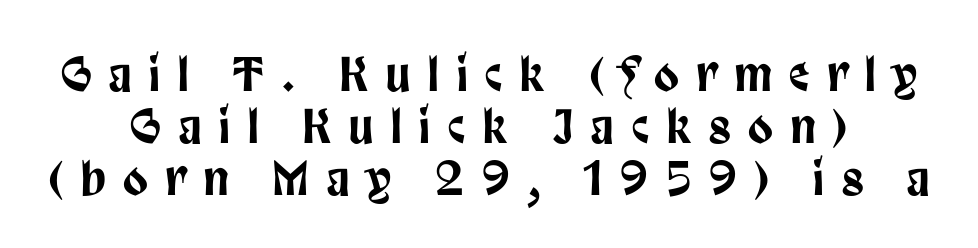
The setting favours the middle, as headings and verse often do. Glance below the letters and you will spot only blank space. Do the characters align in a grid? No, the font is proportional. Upright lettering throughout. I'd call this a sans setting — the letters go barefoot.
